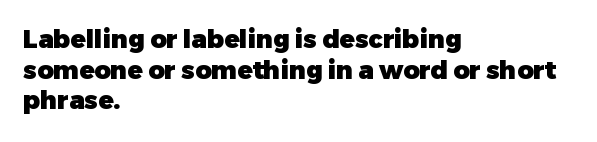
{"italic": "no", "bold": "yes", "underline": "no", "align": "left", "line_spacing_ratio": 1.23, "letter_spacing": "normal", "letter_spacing_em": 0.0, "glyph_px": 25}
